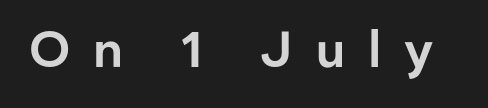
Q: Is the text italic (slanted)? A: No, it is upright.
Q: Is the typeface a serif or a sans-serif typeface? A: Sans-serif.
Q: Is the text underlined? A: No.
Q: Is the spacing between letters normal or unusually wide? A: Unusually wide.
Q: Width (condensed, normal, or wide)? A: Normal.
Q: Stroke contrast? A: Low.
Q: x-height? A: Medium.
Q: Monospaced? A: No.
